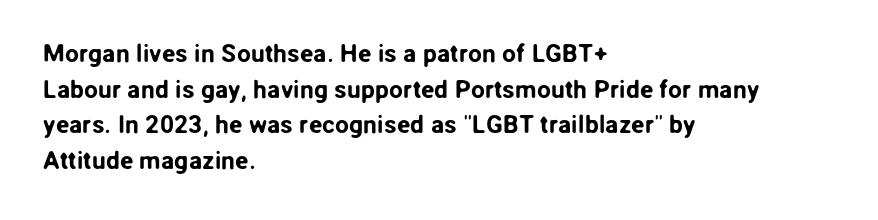
The image shows 25 px text type, upright; set left-aligned, normal line spacing (1.43x), normal letter spacing, not underlined.
